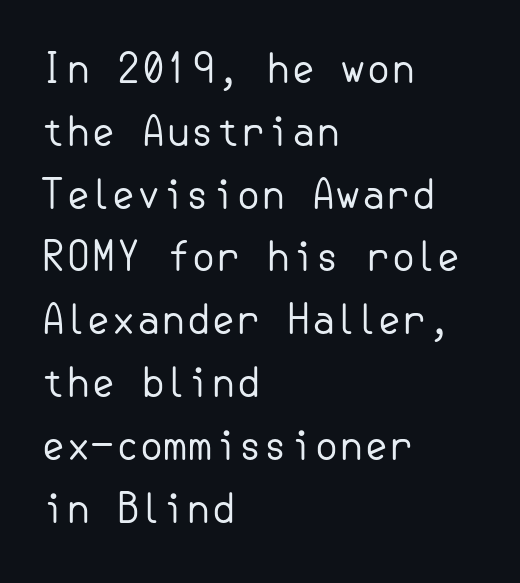
The image shows 40 px regular-weight sans-serif type, upright; set left-aligned, normal line spacing (1.57x), normal letter spacing, not underlined; low stroke contrast and a small x-height.
